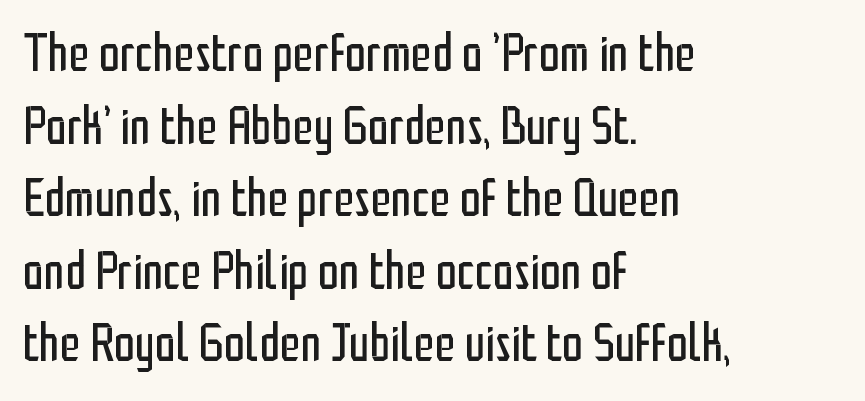
The image shows 53 px regular-weight, condensed sans-serif type, upright; set left-aligned, normal line spacing (1.37x), normal letter spacing, not underlined; low stroke contrast and a medium x-height.
